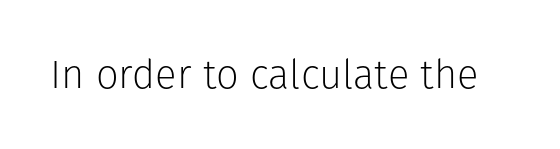
The image shows 40 px light sans-serif type, upright; set normal letter spacing, not underlined; low stroke contrast and a medium x-height.
